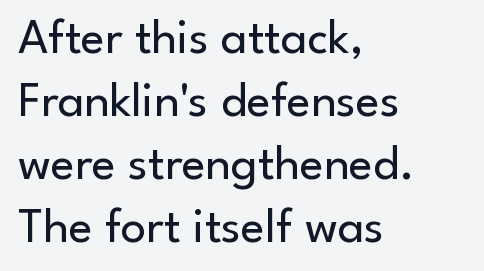
Stroke terminals: plain, sans-serif. The lettering stays uniformly vertical, giving the passage a roman look. Spacing verdict: proportional, widths tailored to each character. The text block is weighted toward the left margin, trailing off unevenly rightward. Stems and bowls with no extra thickness — not bold.
